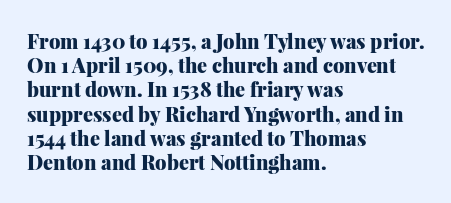
The image shows 20 px bold type, upright; set left-aligned, line spacing 1.21x, normal letter spacing, not underlined.
